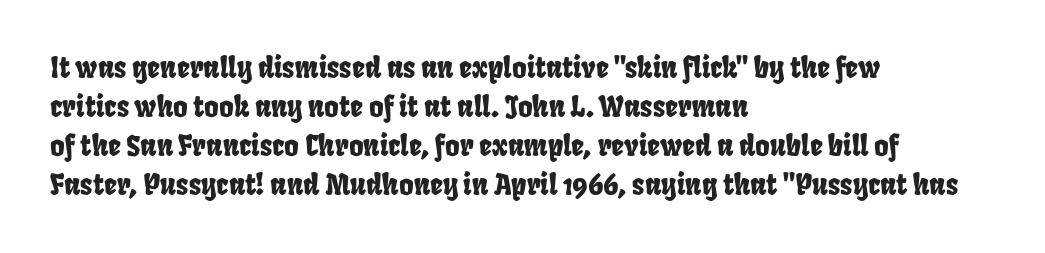
{"serif": "no", "width": "condensed", "stroke_contrast": "low", "x_height": "large", "monospaced": "no", "underline": "no", "align": "left", "line_spacing": "normal", "line_spacing_ratio": 1.39, "letter_spacing": "normal", "letter_spacing_em": 0.0, "glyph_px": 28}
